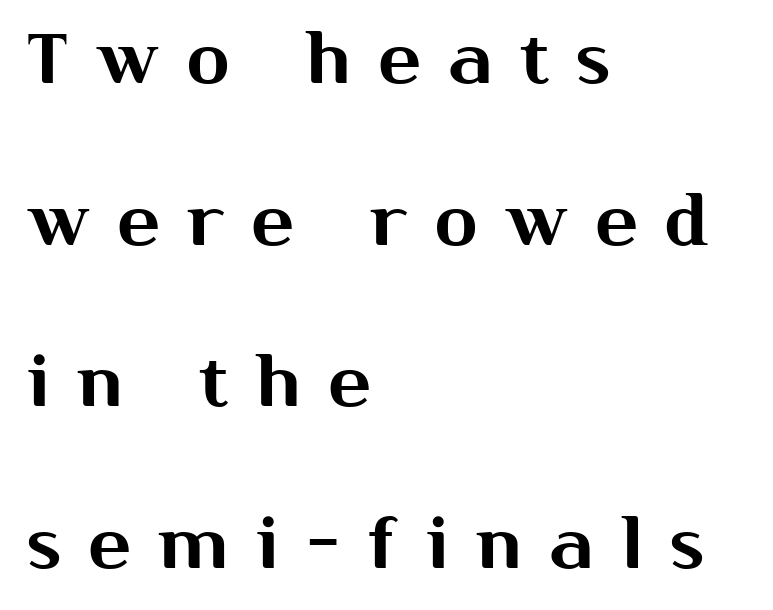
The image shows 70 px sans-serif type, upright; set left-aligned, loose line spacing (2.31x), unusually wide letter spacing (+0.4 em), not underlined; medium stroke contrast and a medium x-height.
